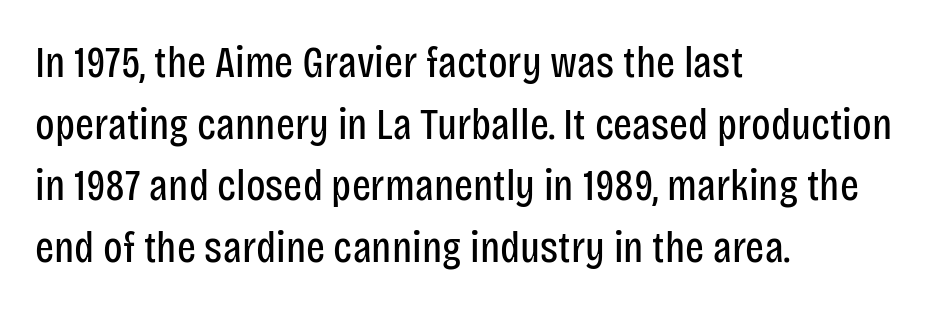
Q: Is the text bold? A: No.
Q: Is the text italic (slanted)? A: No, it is upright.
Q: Is the typeface a serif or a sans-serif typeface? A: Sans-serif.
Q: Is the text underlined? A: No.
Q: How is the paragraph aligned? A: Left-aligned.
Q: Is the spacing between letters normal or unusually wide? A: Normal.
Q: Is the spacing between lines tight, normal or loose? A: Normal.
Q: Width (condensed, normal, or wide)? A: Condensed.
Q: Stroke contrast? A: Low.
Q: x-height? A: Large.
Q: Monospaced? A: No.
